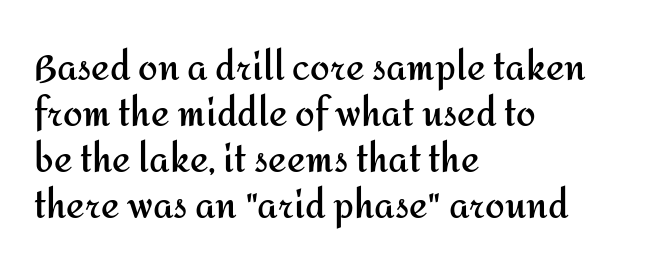
Q: Is the text bold? A: Yes.
Q: Is the text italic (slanted)? A: No, it is upright.
Q: Is the typeface a serif or a sans-serif typeface? A: Sans-serif.
Q: Is the text underlined? A: No.
Q: How is the paragraph aligned? A: Left-aligned.
Q: Is the spacing between letters normal or unusually wide? A: Normal.
Q: Is the spacing between lines tight, normal or loose? A: Normal.
Q: Width (condensed, normal, or wide)? A: Normal.
Q: Stroke contrast? A: Medium.
Q: x-height? A: Medium.
Q: Monospaced? A: No.
